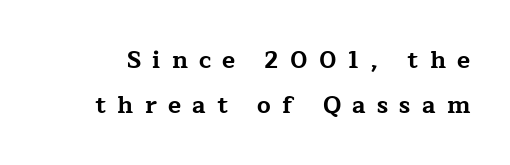
{"italic": "no", "bold": "yes", "underline": "no", "line_spacing_ratio": 1.87, "letter_spacing": "wide", "letter_spacing_em": 0.47, "glyph_px": 24}
